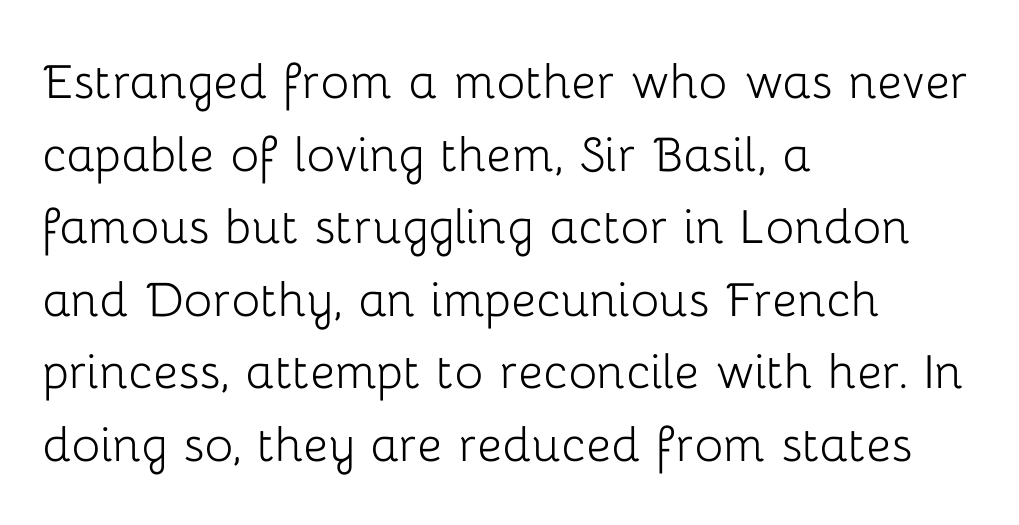
Q: Is the text bold? A: No.
Q: Is the text italic (slanted)? A: No, it is upright.
Q: Is the typeface a serif or a sans-serif typeface? A: Sans-serif.
Q: Is the text underlined? A: No.
Q: How is the paragraph aligned? A: Left-aligned.
Q: Is the spacing between letters normal or unusually wide? A: Normal.
Q: Width (condensed, normal, or wide)? A: Normal.
Q: Stroke contrast? A: Low.
Q: x-height? A: Medium.
Q: Monospaced? A: No.
